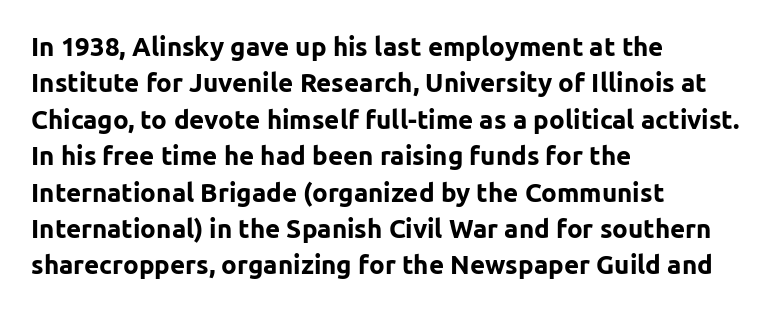
{"italic": "no", "bold": "yes", "underline": "no", "align": "left", "line_spacing": "normal", "line_spacing_ratio": 1.4, "letter_spacing": "normal", "letter_spacing_em": 0.0, "glyph_px": 26}
